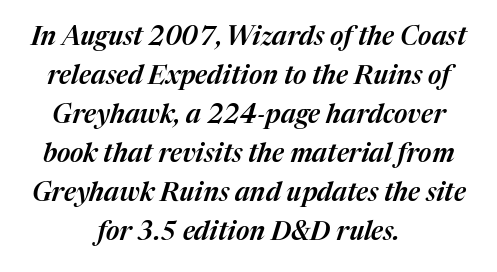
The image shows 26 px text type, italic (leaning right); set centered, normal line spacing (1.5x), normal letter spacing, not underlined.
